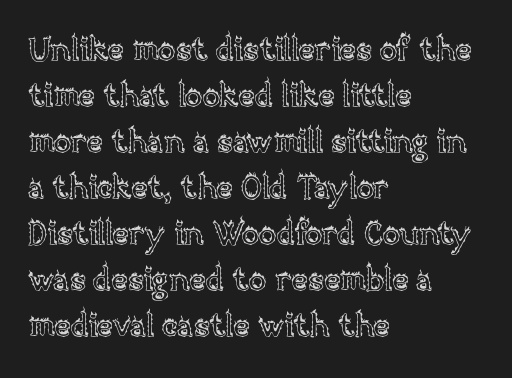
Q: Is the text italic (slanted)? A: No, it is upright.
Q: Is the text underlined? A: No.
Q: How is the paragraph aligned? A: Left-aligned.
Q: Is the spacing between letters normal or unusually wide? A: Normal.
Q: Is the spacing between lines tight, normal or loose? A: Normal.
Q: Width (condensed, normal, or wide)? A: Normal.
Q: x-height? A: Large.
Q: Monospaced? A: No.
